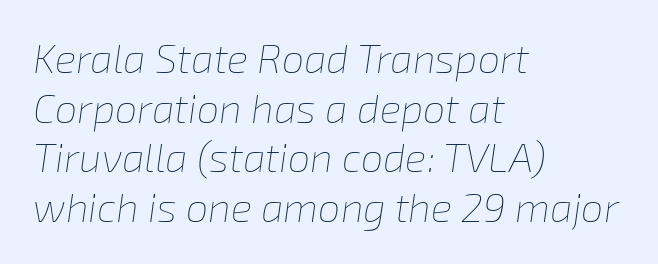
The image shows 40 px thin type, italic (leaning right); set left-aligned, line spacing 1.24x, normal letter spacing, not underlined; low stroke contrast and a medium x-height.
